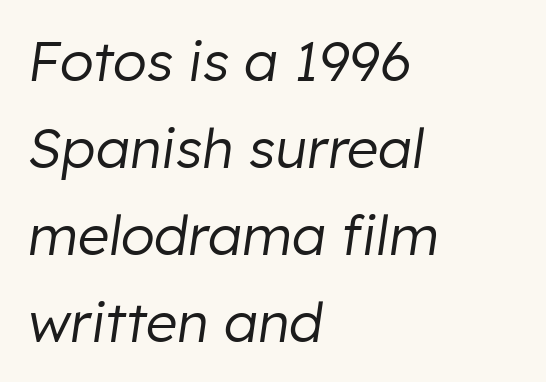
{"italic": "yes", "lean": "right", "slant_degrees": 8, "bold": "no", "weight": "regular", "width": "normal", "stroke_contrast": "low", "x_height": "medium", "monospaced": "no", "underline": "no", "align": "left", "line_spacing": "normal", "line_spacing_ratio": 1.58, "letter_spacing": "normal", "letter_spacing_em": 0.0, "glyph_px": 55}
